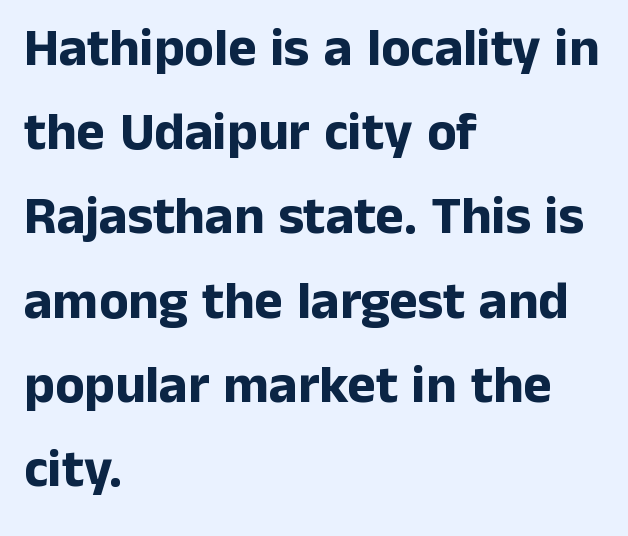
Q: Is the text bold? A: Yes.
Q: Is the text italic (slanted)? A: No, it is upright.
Q: Is the typeface a serif or a sans-serif typeface? A: Sans-serif.
Q: Is the text underlined? A: No.
Q: How is the paragraph aligned? A: Left-aligned.
Q: Is the spacing between letters normal or unusually wide? A: Normal.
Q: Is the spacing between lines tight, normal or loose? A: Normal.
Q: Width (condensed, normal, or wide)? A: Normal.
Q: Stroke contrast? A: Low.
Q: x-height? A: Medium.
Q: Monospaced? A: No.
